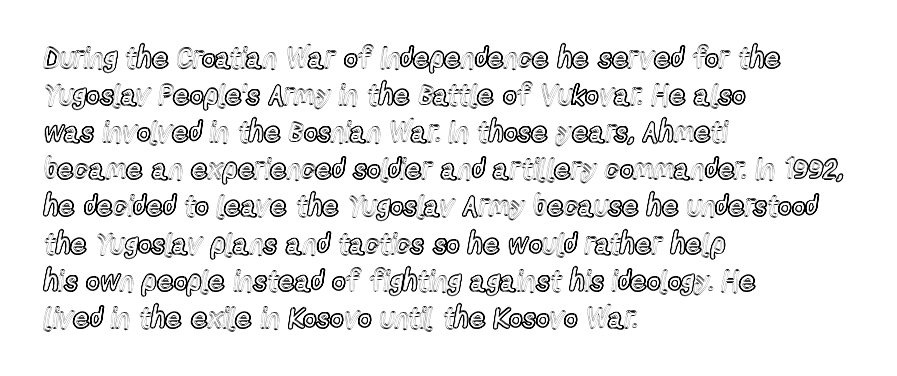
The image shows 29 px condensed type; set left-aligned, normal line spacing (1.28x), normal letter spacing, not underlined; a medium x-height.
